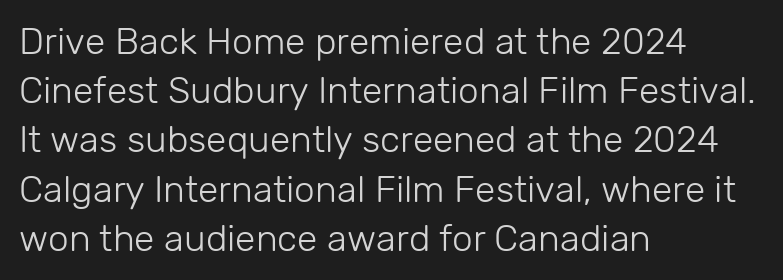
You could call the tracking neutral — neither tight nor loose. Students, observe: this is what conventionally led text looks like. These lines are rendered in a variable-pitch font. Alignment: flush left.
